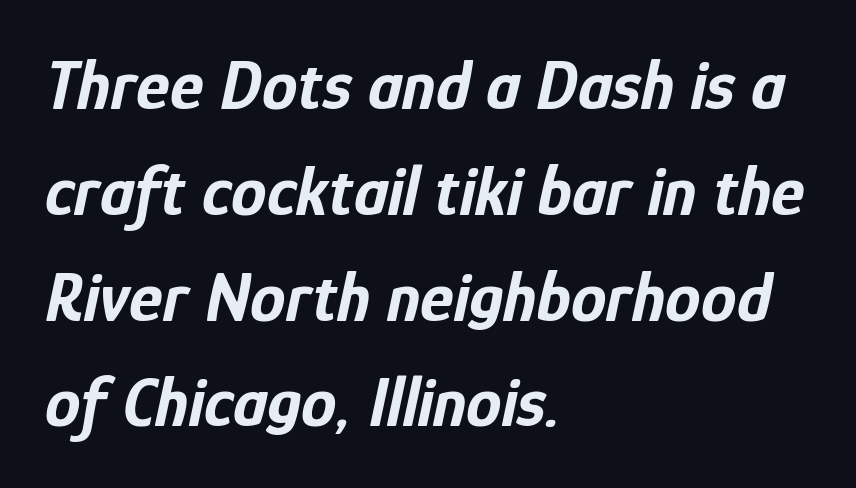
The ragged edge is on the right, which tells us the setting is flush left. Short note: letters normally spaced. Is the type bold? Yes — the strokes are clearly thick and heavy. Quick note: underline off. The passage shown is typed in a proportional face where columns would drift. This is oblique type, the kind used for emphasis or titles.
